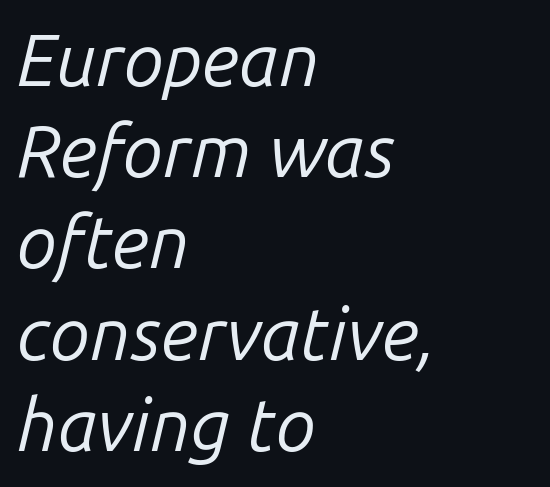
The image shows 73 px regular-weight type, italic (leaning right); set left-aligned, normal line spacing (1.25x), normal letter spacing, not underlined; low stroke contrast and a medium x-height.
